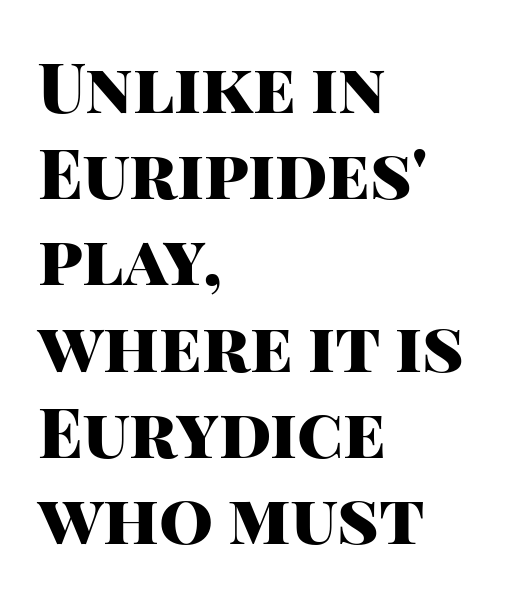
{"serif": "no", "italic": "no", "bold": "yes", "weight": "heavy", "width": "normal", "stroke_contrast": "high", "x_height": "large", "monospaced": "no", "underline": "no", "align": "left", "line_spacing": "normal", "line_spacing_ratio": 1.25, "letter_spacing": "normal", "letter_spacing_em": 0.0, "glyph_px": 69}
